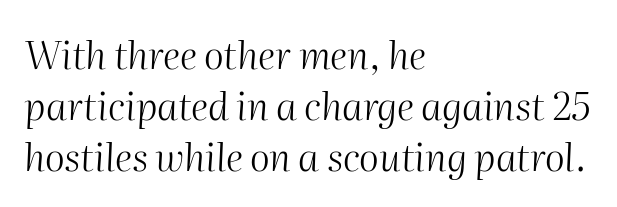
{"italic": "yes", "lean": "right", "slant_degrees": 2, "bold": "no", "weight": "light", "width": "normal", "stroke_contrast": "medium", "x_height": "medium", "monospaced": "no", "underline": "no", "align": "left", "line_spacing": "normal", "line_spacing_ratio": 1.34, "letter_spacing": "normal", "letter_spacing_em": 0.0, "glyph_px": 38}
